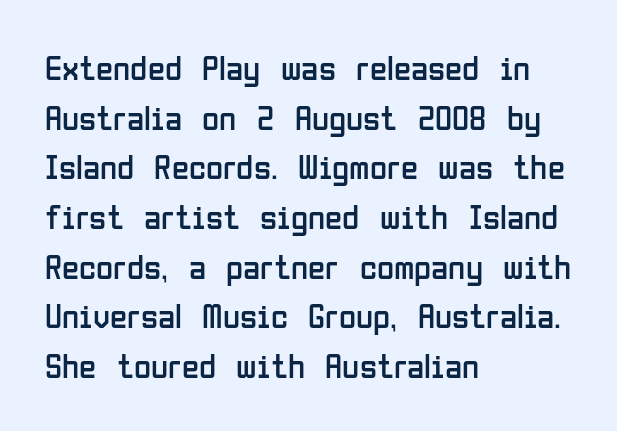
You could not count columns in this text — the font is proportionally spaced. No chunkiness to these letters — they're not bold. The type is set solid horizontally, with unmodified tracking. Posture: upright roman.
